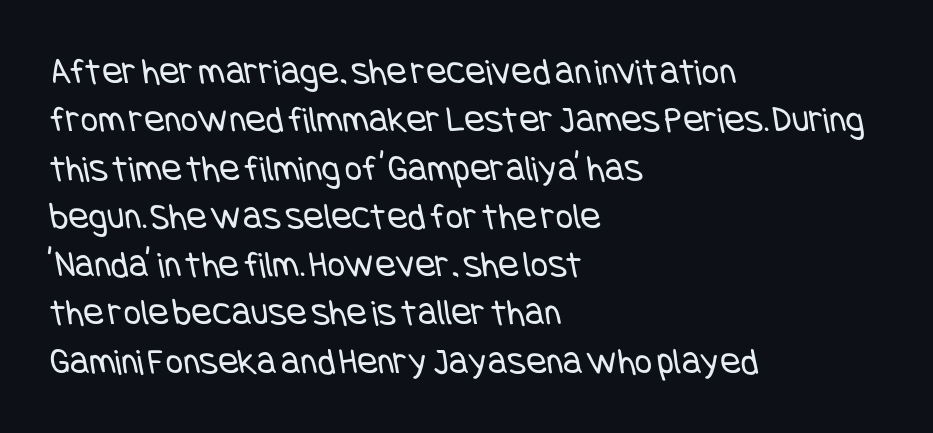
{"serif": "no", "bold": "no", "weight": "regular", "width": "condensed", "stroke_contrast": "low", "x_height": "large", "underline": "no", "align": "left", "line_spacing": "normal", "line_spacing_ratio": 1.27, "letter_spacing": "normal", "letter_spacing_em": 0.0, "glyph_px": 38}
